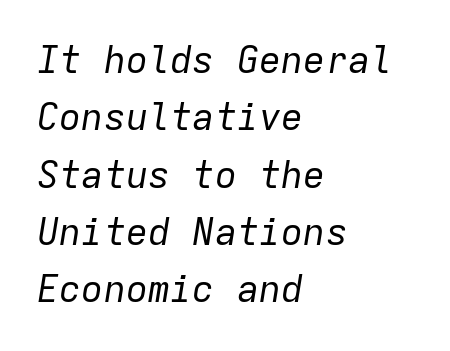
{"italic": "yes", "lean": "right", "slant_degrees": 9, "bold": "no", "weight": "regular", "width": "normal", "stroke_contrast": "low", "x_height": "medium", "monospaced": "yes", "underline": "no", "align": "left", "line_spacing": "normal", "line_spacing_ratio": 1.55, "letter_spacing": "normal", "letter_spacing_em": 0.0, "glyph_px": 37}
